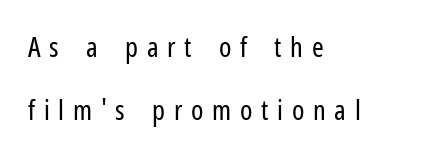
The image shows 28 px regular-weight, condensed sans-serif type, upright; set left-aligned, loose line spacing (2.26x), unusually wide letter spacing (+0.31 em), not underlined; low stroke contrast and a medium x-height.
